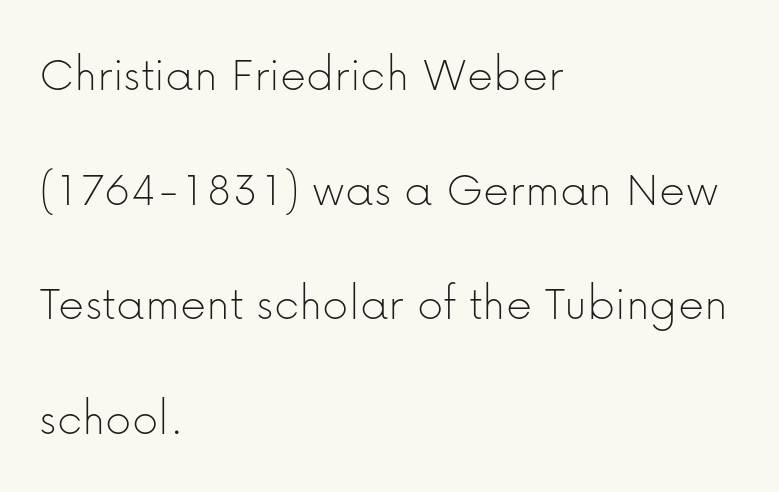
Q: Is the text bold? A: No.
Q: Is the text italic (slanted)? A: No, it is upright.
Q: Is the typeface a serif or a sans-serif typeface? A: Sans-serif.
Q: Is the text underlined? A: No.
Q: How is the paragraph aligned? A: Left-aligned.
Q: Is the spacing between letters normal or unusually wide? A: Normal.
Q: Is the spacing between lines tight, normal or loose? A: Loose.
Q: Width (condensed, normal, or wide)? A: Normal.
Q: Stroke contrast? A: Low.
Q: x-height? A: Medium.
Q: Monospaced? A: No.
